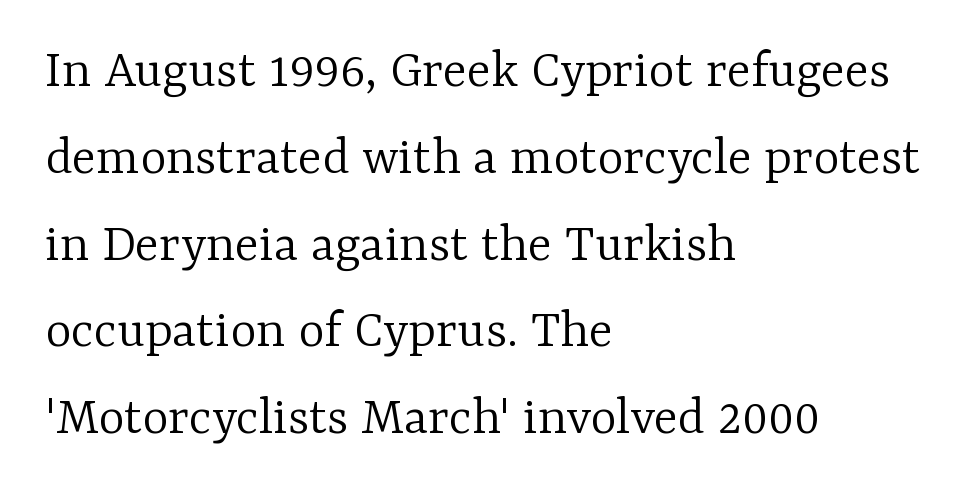
The image shows 56 px light serif type, upright; set left-aligned, normal line spacing (1.55x), normal letter spacing, not underlined; low stroke contrast and a medium x-height.
